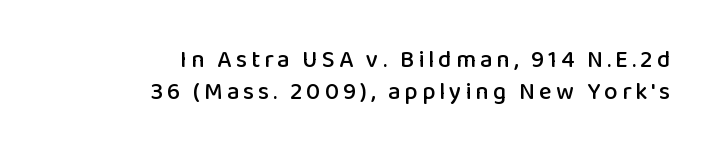
{"italic": "no", "underline": "no", "align": "right", "line_spacing": "normal", "line_spacing_ratio": 1.35, "glyph_px": 24}
